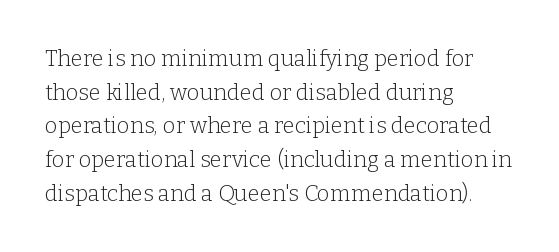
The image shows 22 px text type, upright; set left-aligned, normal line spacing (1.53x), normal letter spacing, not underlined.
